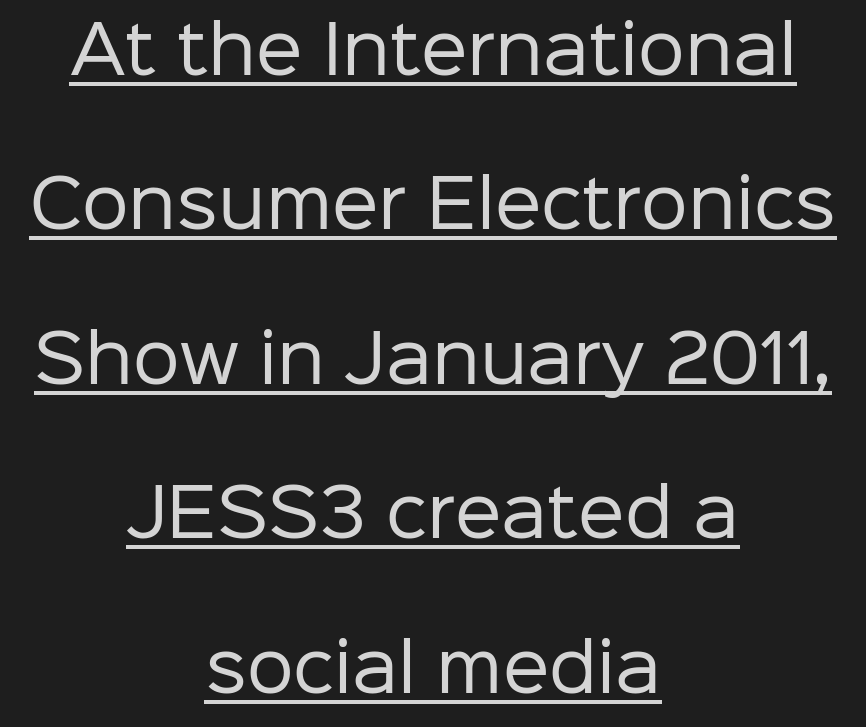
A continuous stroke trails under the words, as in a hyperlink. How are the letters spaced? Ordinarily, with no added tracking. What's the leading like? Stretched, with rows far apart. Proportional: the letters do not fall into vertical columns. Posture: upright roman. Summary of weight: not heavy and not bold.
